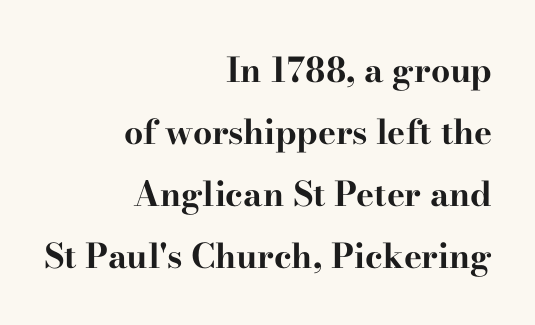
{"serif": "yes", "italic": "no", "bold": "yes", "weight": "bold", "width": "wide", "stroke_contrast": "high", "x_height": "small", "monospaced": "no", "underline": "no", "align": "right", "line_spacing_ratio": 1.82, "letter_spacing": "normal", "letter_spacing_em": 0.0, "glyph_px": 34}
